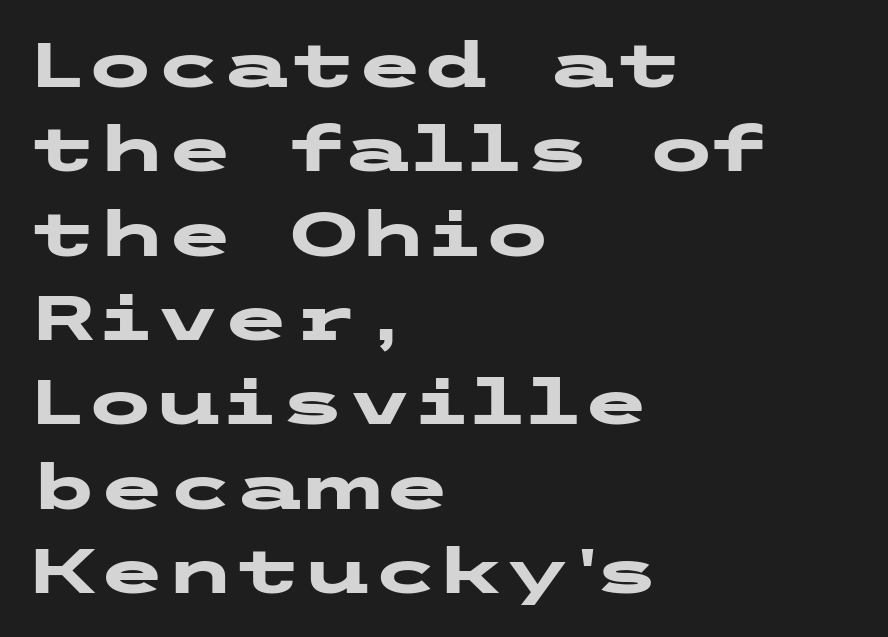
Interline gaps are of average width in this sample. Plain, unruled lines of type. Italic? Not at all — the glyphs are vertical. Typographic density is high because the face is bold.
